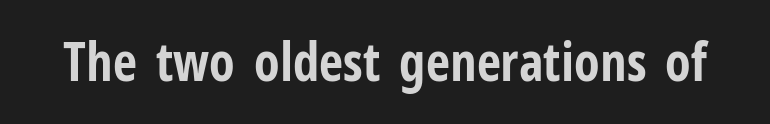
Q: Is the text bold? A: Yes.
Q: Is the text italic (slanted)? A: No, it is upright.
Q: Is the typeface a serif or a sans-serif typeface? A: Sans-serif.
Q: Is the text underlined? A: No.
Q: Is the spacing between letters normal or unusually wide? A: Normal.
Q: Width (condensed, normal, or wide)? A: Condensed.
Q: Stroke contrast? A: Low.
Q: x-height? A: Medium.
Q: Monospaced? A: No.
